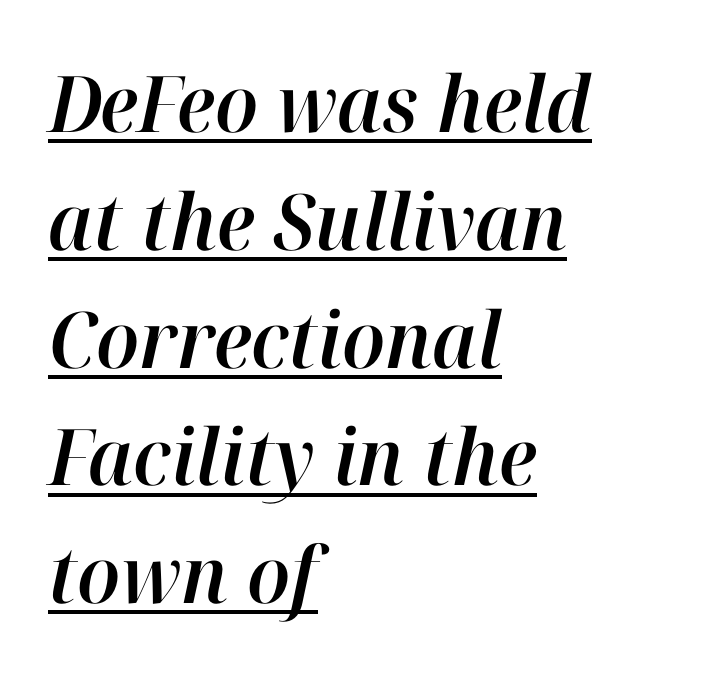
Q: Is the text italic (slanted)? A: Yes, it leans right by about 12 degrees.
Q: Is the text underlined? A: Yes.
Q: How is the paragraph aligned? A: Left-aligned.
Q: Is the spacing between letters normal or unusually wide? A: Normal.
Q: Is the spacing between lines tight, normal or loose? A: Normal.
Q: Width (condensed, normal, or wide)? A: Normal.
Q: Stroke contrast? A: High.
Q: x-height? A: Medium.
Q: Monospaced? A: No.
